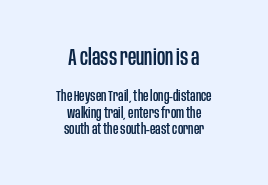
The image shows 23 px text type, upright; set centered, tight line spacing (1.09x), normal letter spacing, not underlined; the first (top) block is 1.53x larger.
